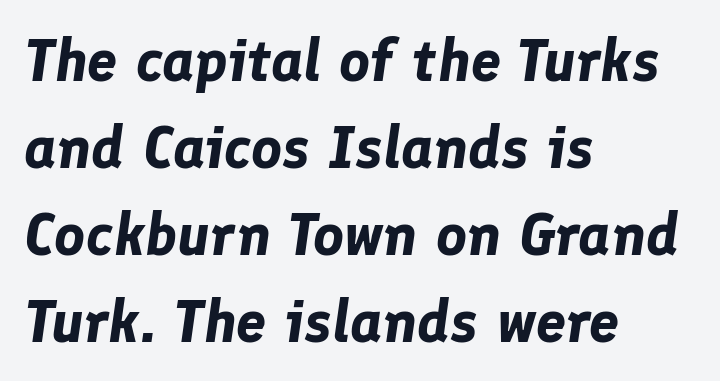
The image shows 60 px bold type, italic (leaning right); set left-aligned, normal line spacing (1.45x), normal letter spacing, not underlined; low stroke contrast and a medium x-height.
